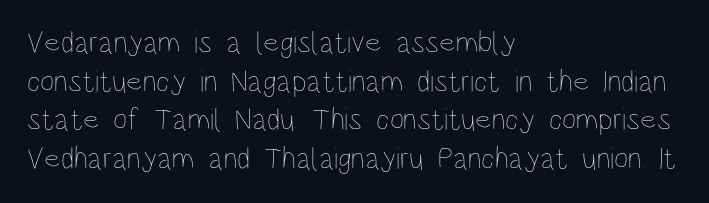
Line starts are locked; line ends wander. Think of a printed novel: that variable character pitch is what you see here. Decoration check: the copy has no underline. Tracking value appears to be zero — textbook default spacing. You can tell it's not italic because the verticals are truly vertical. Nothing heavy about these letters — not bold at all.
